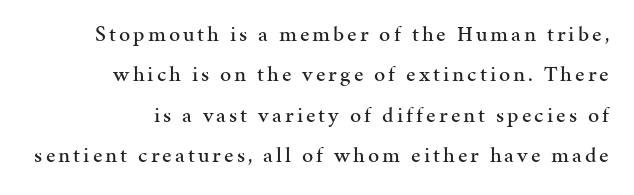
Q: Is the text italic (slanted)? A: No, it is upright.
Q: Is the text underlined? A: No.
Q: How is the paragraph aligned? A: Right-aligned.
